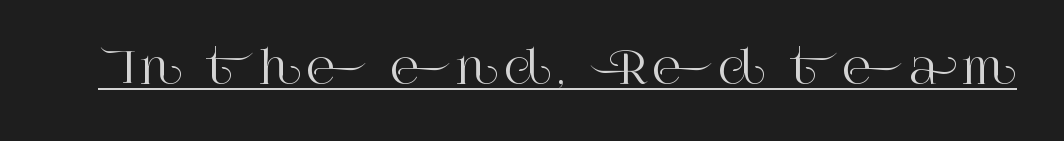
{"serif": "yes", "italic": "no", "width": "normal", "stroke_contrast": "high", "x_height": "large", "monospaced": "no", "underline": "yes", "glyph_px": 44}
